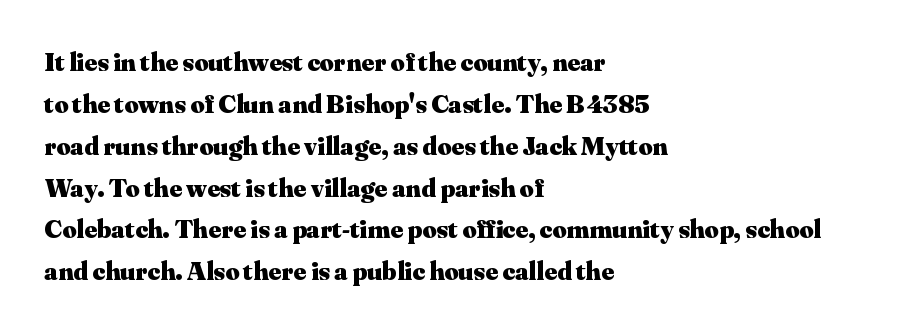
The image shows 27 px bold type, upright; set left-aligned, normal line spacing (1.55x), normal letter spacing, not underlined.
